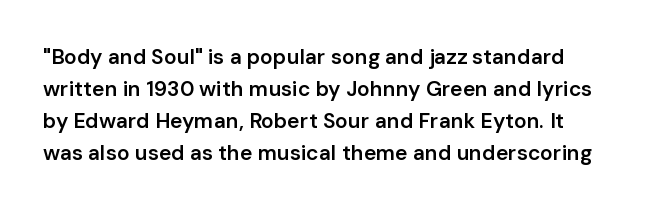
Q: Is the text bold? A: Semi-bold.
Q: Is the text italic (slanted)? A: No, it is upright.
Q: Is the text underlined? A: No.
Q: Is the spacing between letters normal or unusually wide? A: Normal.
Q: Is the spacing between lines tight, normal or loose? A: Normal.
